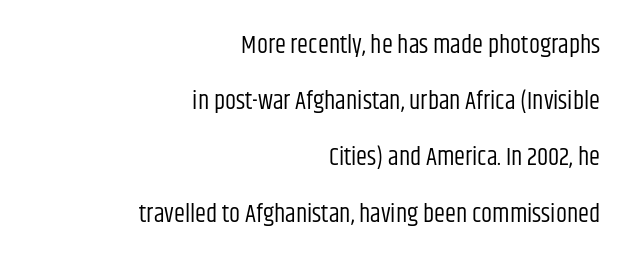
Q: Is the text bold? A: No.
Q: Is the text italic (slanted)? A: No, it is upright.
Q: Is the text underlined? A: No.
Q: How is the paragraph aligned? A: Right-aligned.
Q: Is the spacing between letters normal or unusually wide? A: Normal.
Q: Is the spacing between lines tight, normal or loose? A: Loose.
